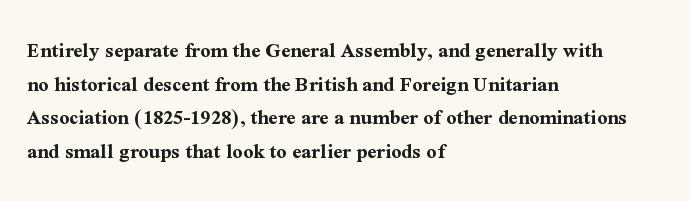
This sample is left-justified, so line endings fall wherever the words run out. Ascenders rise straight up at ninety degrees. Notice how descenders clear the ascenders below comfortably — that's standard leading. Is the type bold? Yes — the strokes are clearly thick and heavy.
